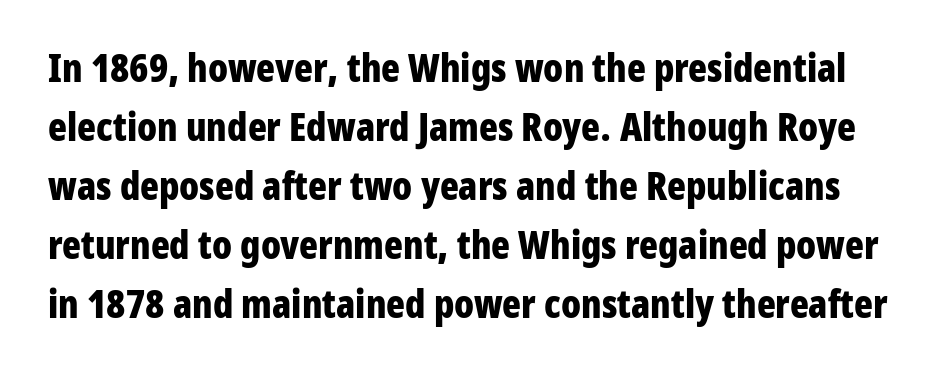
The image shows 39 px bold, condensed sans-serif type, upright; set normal line spacing (1.51x), normal letter spacing, not underlined; low stroke contrast and a medium x-height.
